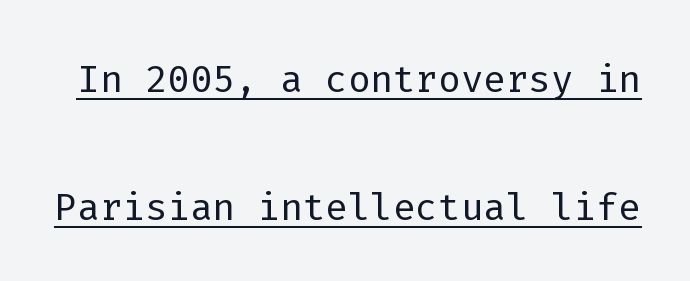
The image shows 53 px light sans-serif type, upright, monospaced; set loose line spacing (2.42x), normal letter spacing, underlined; low stroke contrast and a medium x-height.
